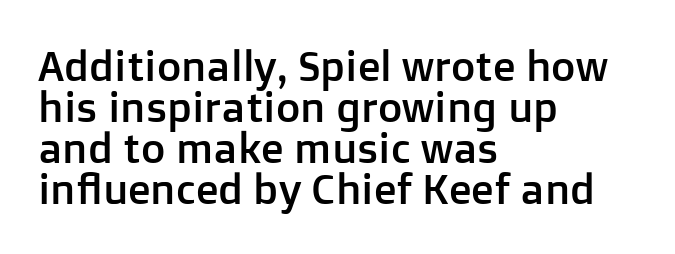
Q: Is the text italic (slanted)? A: No, it is upright.
Q: Is the typeface a serif or a sans-serif typeface? A: Sans-serif.
Q: Is the text underlined? A: No.
Q: How is the paragraph aligned? A: Left-aligned.
Q: Is the spacing between letters normal or unusually wide? A: Normal.
Q: Is the spacing between lines tight, normal or loose? A: Tight.
Q: Width (condensed, normal, or wide)? A: Normal.
Q: Stroke contrast? A: Low.
Q: x-height? A: Medium.
Q: Monospaced? A: No.
